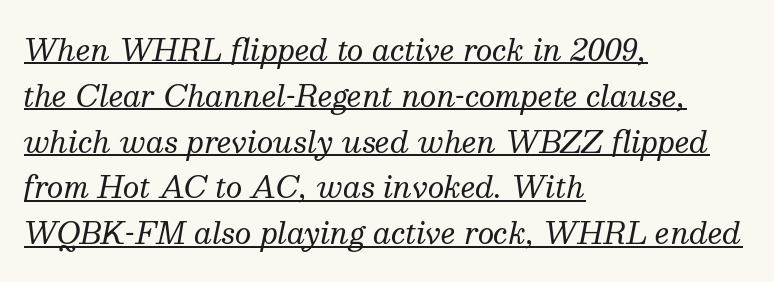
{"serif": "yes", "italic": "yes", "lean": "right", "slant_degrees": 13, "bold": "no", "weight": "regular", "width": "normal", "stroke_contrast": "medium", "x_height": "medium", "monospaced": "no", "underline": "yes", "align": "left", "line_spacing": "normal", "line_spacing_ratio": 1.58, "letter_spacing": "normal", "letter_spacing_em": 0.0, "glyph_px": 29}
